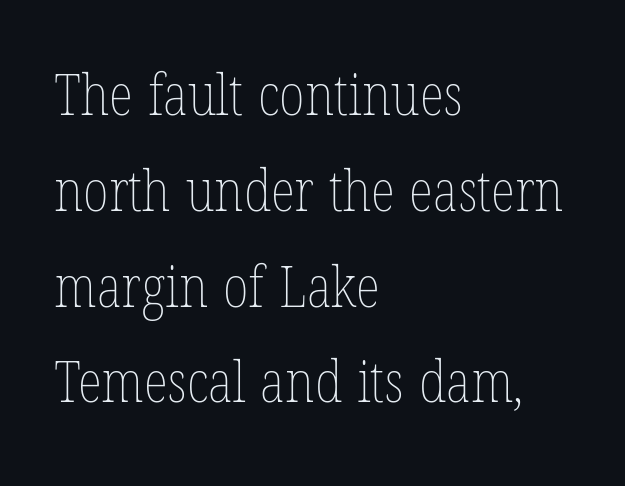
{"italic": "no", "bold": "no", "weight": "thin", "width": "condensed", "stroke_contrast": "low", "x_height": "medium", "monospaced": "no", "underline": "no", "align": "left", "line_spacing": "normal", "line_spacing_ratio": 1.68, "letter_spacing": "normal", "letter_spacing_em": 0.0, "glyph_px": 57}
